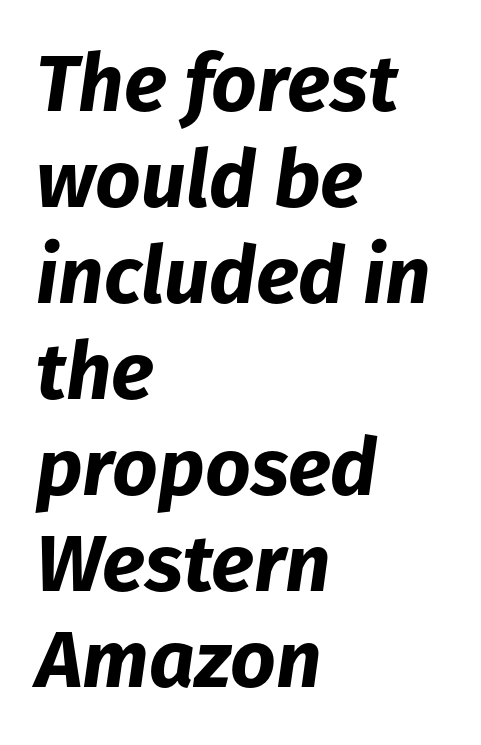
The image shows 80 px bold type, italic (leaning right); set left-aligned, line spacing 1.2x, normal letter spacing, not underlined; low stroke contrast and a medium x-height.
